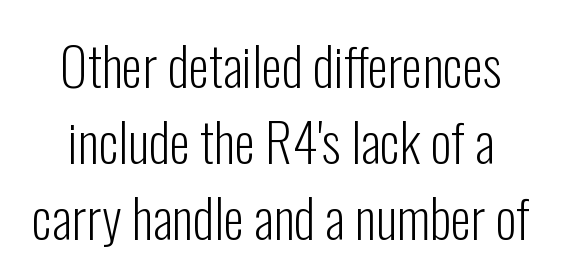
Here the designer chose a conventional face with non-uniform glyph widths. Notice how the stems are strictly vertical — no italics here. One glance says typical: line gaps are just what's usual. Nothing unusual about the tracking: characters are spaced as the font intends. The text block is weighted toward neither margin, spreading evenly from the middle. These lines are composed in type without serifs.
